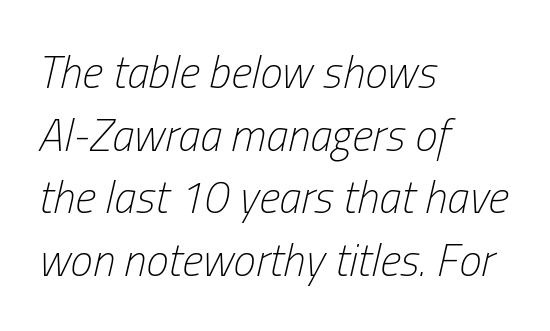
The image shows 45 px light, condensed type, italic (leaning right); set left-aligned, normal line spacing (1.39x), normal letter spacing, not underlined; low stroke contrast and a medium x-height.
